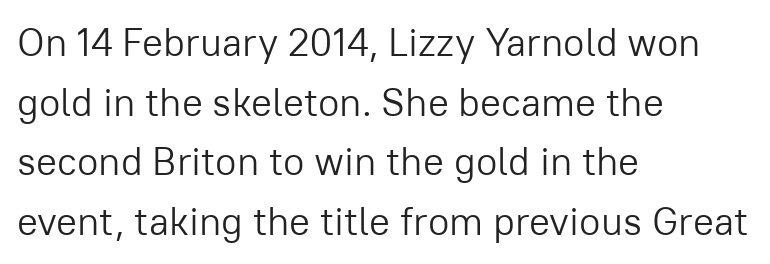
{"serif": "no", "italic": "no", "bold": "no", "weight": "light", "width": "normal", "stroke_contrast": "low", "x_height": "medium", "monospaced": "no", "underline": "no", "align": "left", "line_spacing": "normal", "line_spacing_ratio": 1.53, "letter_spacing": "normal", "letter_spacing_em": 0.0, "glyph_px": 39}
